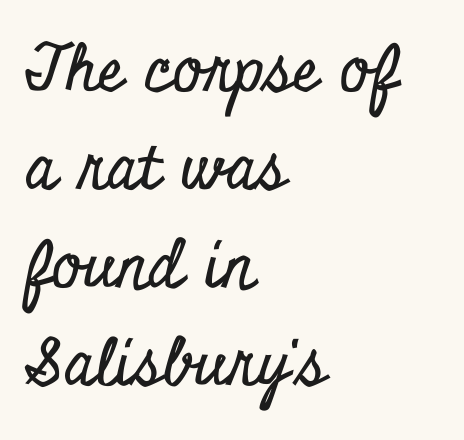
Q: Is the text italic (slanted)? A: Yes.
Q: Is the typeface a serif or a sans-serif typeface? A: Serif.
Q: Is the text underlined? A: No.
Q: How is the paragraph aligned? A: Left-aligned.
Q: Is the spacing between letters normal or unusually wide? A: Normal.
Q: Is the spacing between lines tight, normal or loose? A: Normal.
Q: Width (condensed, normal, or wide)? A: Condensed.
Q: Stroke contrast? A: Low.
Q: x-height? A: Small.
Q: Monospaced? A: No.
